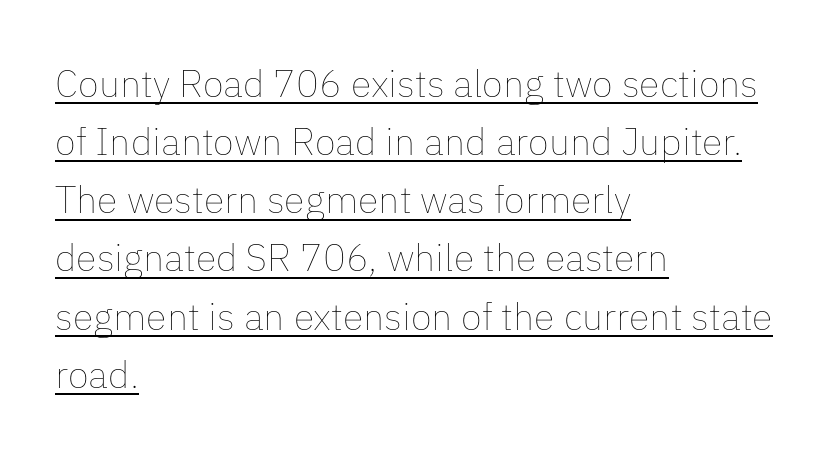
{"italic": "no", "bold": "no", "weight": "thin", "width": "normal", "stroke_contrast": "low", "x_height": "medium", "monospaced": "no", "underline": "yes", "align": "left", "line_spacing": "normal", "line_spacing_ratio": 1.53, "letter_spacing": "normal", "letter_spacing_em": 0.0, "glyph_px": 38}
